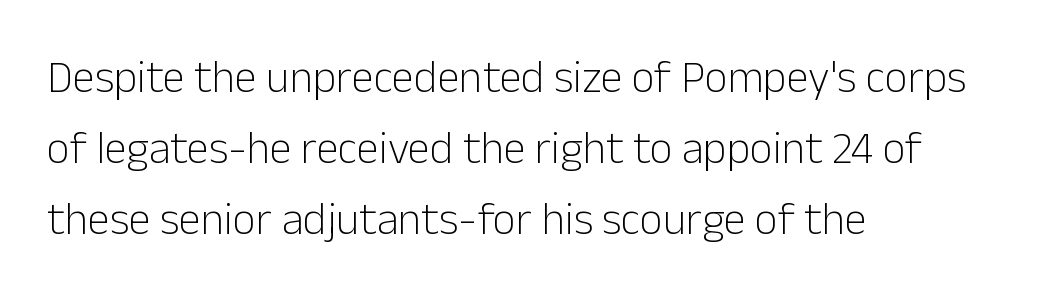
Serif or sans? Sans — the stroke terminals are bare. Honestly, the letter spacing is just normal — you wouldn't notice it. Character widths vary here, with narrow letters taking less room than wide ones. Nobody drew a line under any word here. The passage shown is not bold in any degree.
